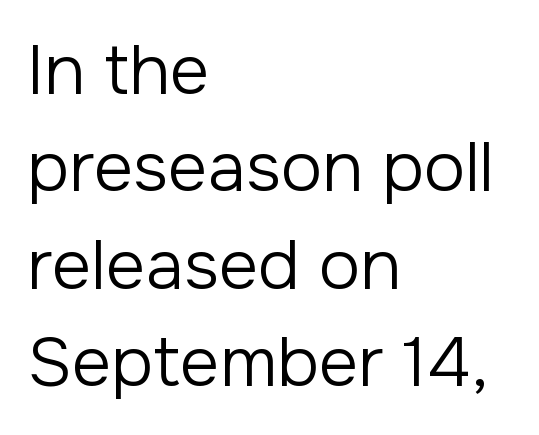
{"serif": "no", "italic": "no", "bold": "no", "weight": "regular", "width": "normal", "stroke_contrast": "low", "x_height": "medium", "monospaced": "no", "underline": "no", "align": "left", "line_spacing": "normal", "line_spacing_ratio": 1.41, "letter_spacing": "normal", "letter_spacing_em": 0.0, "glyph_px": 69}
